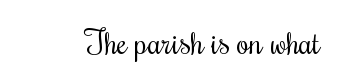
Caption: face not bold, strokes unweighted. A typesetter would call this proportional, since set widths differ per character. Spacing between characters is what you'd get straight out of the box. Bare-footed words on every line.
